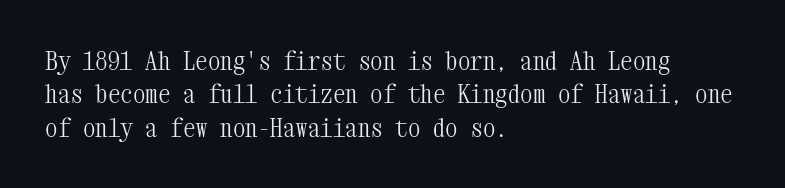
Notice how the stems are strictly vertical — no italics here. Clear beneath every line of the passage. Compared with typical paragraphs, the rows here are spaced about the same. The letters look calm and open, with moderate or lighter stems. Spacing between characters is what you'd get straight out of the box.
